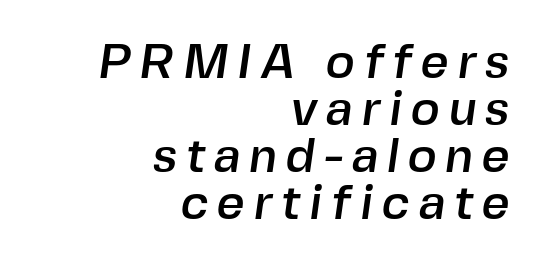
{"serif": "no", "width": "normal", "x_height": "medium", "monospaced": "no", "underline": "no", "align": "right", "line_spacing": "tight", "line_spacing_ratio": 0.96, "glyph_px": 49}
